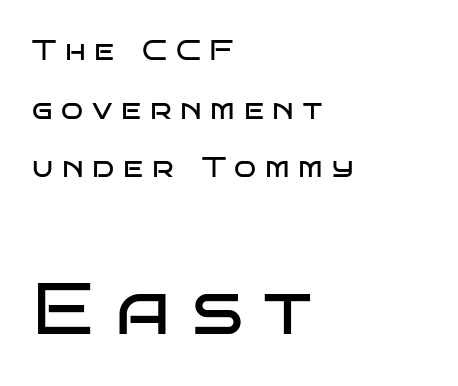
{"serif": "no", "italic": "no", "bold": "no", "weight": "regular", "width": "wide", "stroke_contrast": "low", "x_height": "large", "monospaced": "no", "underline": "no", "align": "left", "line_spacing": "loose", "line_spacing_ratio": 2.02, "letter_spacing": "wide", "letter_spacing_em": 0.3, "larger_block": "second", "size_ratio": 2.48, "glyph_px": 72}
